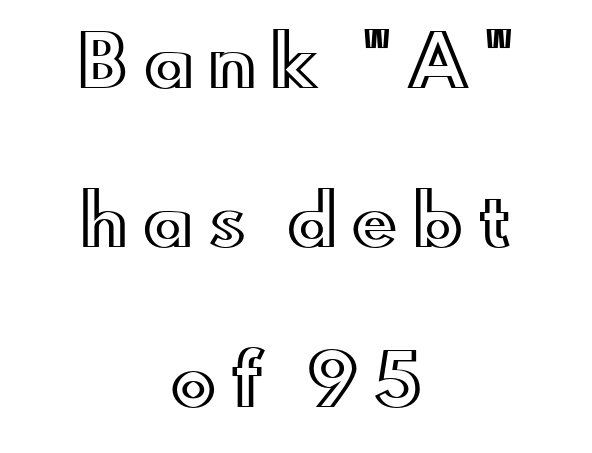
{"italic": "no", "width": "wide", "x_height": "small", "monospaced": "no", "underline": "no", "align": "center", "line_spacing": "loose", "line_spacing_ratio": 2.31, "letter_spacing": "wide", "letter_spacing_em": 0.21, "glyph_px": 69}
